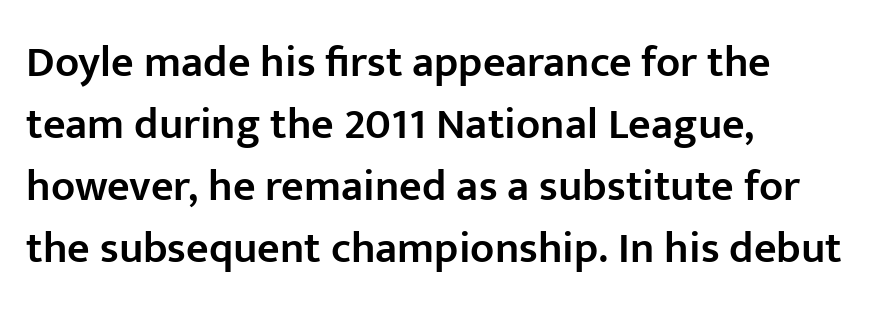
The image shows 44 px semibold sans-serif type, upright; set left-aligned, normal line spacing (1.41x), normal letter spacing, not underlined; low stroke contrast and a medium x-height.
